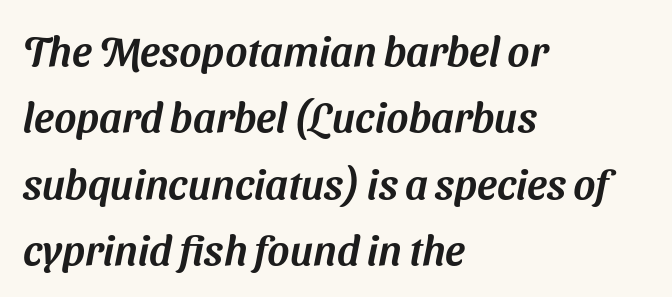
Q: Is the typeface a serif or a sans-serif typeface? A: Sans-serif.
Q: Is the text underlined? A: No.
Q: How is the paragraph aligned? A: Left-aligned.
Q: Is the spacing between letters normal or unusually wide? A: Normal.
Q: Is the spacing between lines tight, normal or loose? A: Normal.
Q: Width (condensed, normal, or wide)? A: Normal.
Q: Stroke contrast? A: Medium.
Q: x-height? A: Medium.
Q: Monospaced? A: No.
